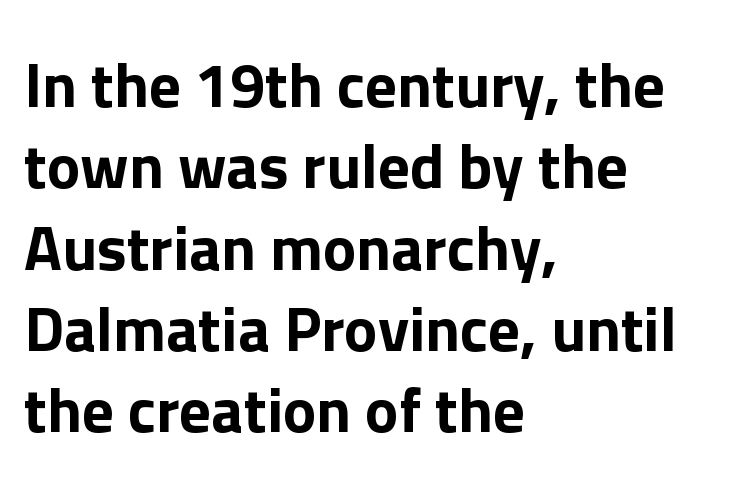
{"serif": "no", "italic": "no", "width": "normal", "stroke_contrast": "low", "x_height": "medium", "monospaced": "no", "underline": "no", "align": "left", "line_spacing": "normal", "line_spacing_ratio": 1.29, "letter_spacing": "normal", "letter_spacing_em": 0.0, "glyph_px": 63}
